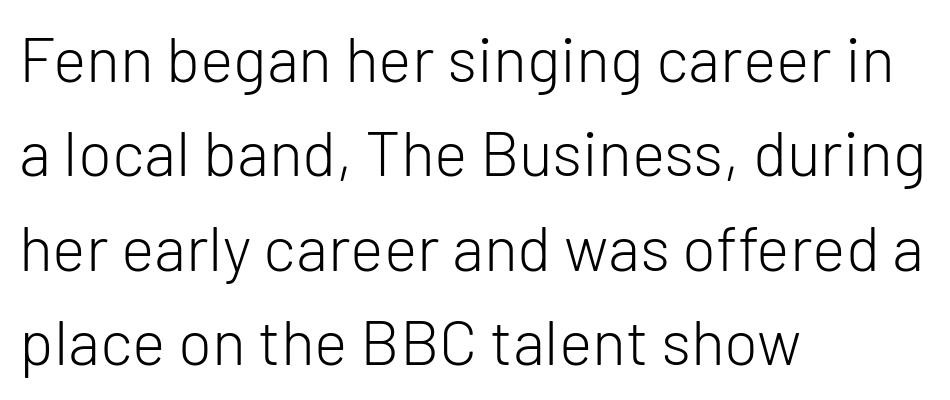
Has an underline been added? It has not. Caption: standard tracking, unaltered. The type family on display is of the sans-serif kind. If you drew a line through each stem, it would be perfectly vertical.
